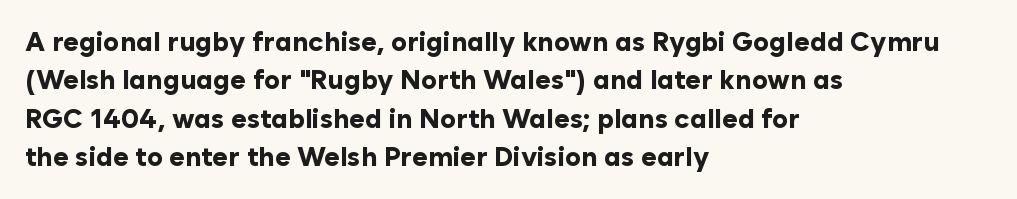
{"italic": "no", "bold": "yes", "underline": "no", "align": "left", "line_spacing": "normal", "line_spacing_ratio": 1.42, "letter_spacing": "normal", "letter_spacing_em": 0.0, "glyph_px": 27}
